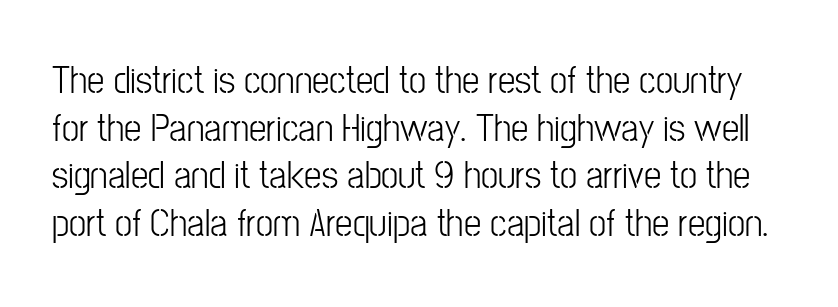
Q: Is the text bold? A: No.
Q: Is the text italic (slanted)? A: No, it is upright.
Q: Is the typeface a serif or a sans-serif typeface? A: Sans-serif.
Q: Is the text underlined? A: No.
Q: Is the spacing between letters normal or unusually wide? A: Normal.
Q: Width (condensed, normal, or wide)? A: Condensed.
Q: Stroke contrast? A: Low.
Q: x-height? A: Medium.
Q: Monospaced? A: No.
